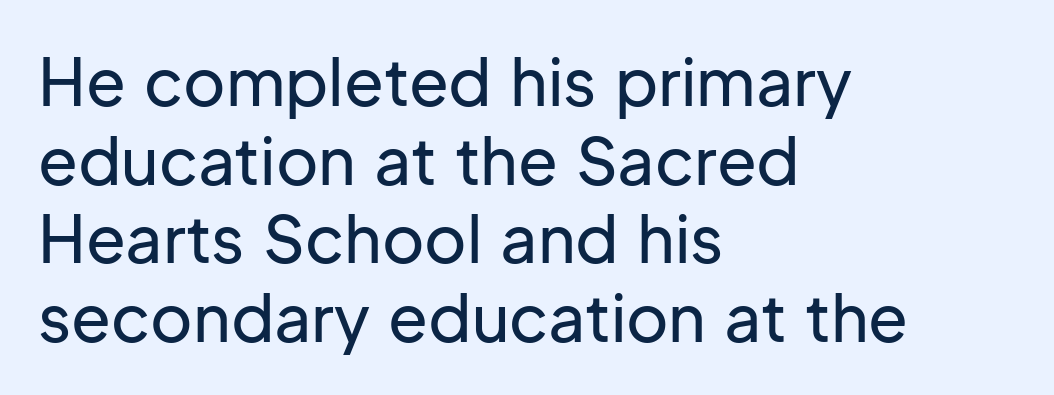
The image shows 65 px sans-serif type, upright; set left-aligned, line spacing 1.21x, normal letter spacing, not underlined; low stroke contrast and a medium x-height.
